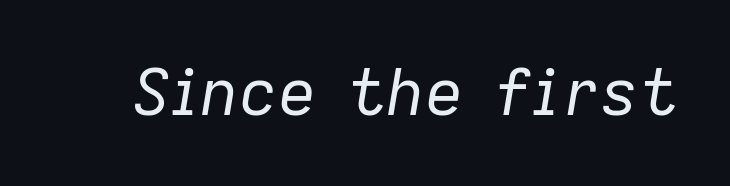
{"italic": "yes", "lean": "right", "slant_degrees": 9, "bold": "no", "weight": "regular", "width": "normal", "stroke_contrast": "low", "x_height": "medium", "monospaced": "no", "underline": "no", "letter_spacing": "normal", "letter_spacing_em": 0.0, "glyph_px": 65}
